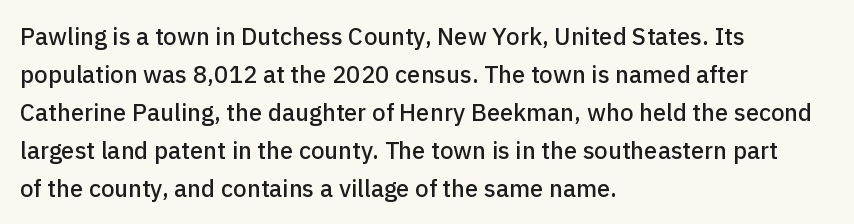
The specimen omits any rule beneath the text block's lines. Alignment: flush left. Italic? Not at all — the glyphs are vertical. The lines sit at an ordinary, default distance from one another. You could call the tracking neutral — neither tight nor loose.
